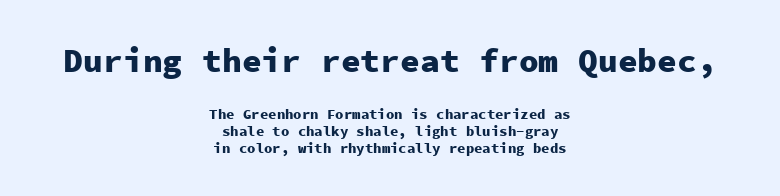
Note the uniform advance width — an 'i' takes as much space as an 'm'. If you folded the block vertically in half, each line would mirror itself in length. How heavy is the stroke? Heavy — this is a bold. The glyphs in this specimen are sans serif. Visually, the top section dominates because its glyphs are scaled up. The type is set solid horizontally, with unmodified tracking.
